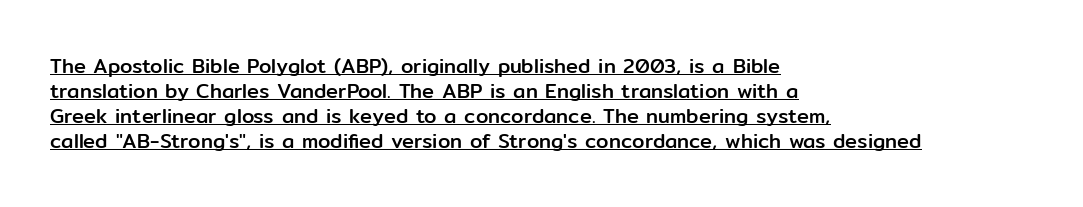
{"italic": "no", "underline": "yes", "align": "left", "line_spacing": "normal", "line_spacing_ratio": 1.25, "letter_spacing": "normal", "letter_spacing_em": 0.0, "glyph_px": 20}
